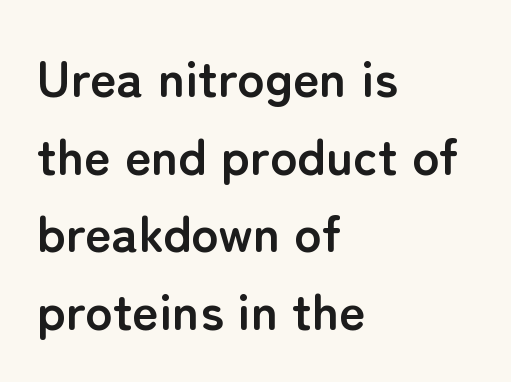
Q: Is the text bold? A: Yes.
Q: Is the text italic (slanted)? A: No, it is upright.
Q: Is the typeface a serif or a sans-serif typeface? A: Sans-serif.
Q: Is the text underlined? A: No.
Q: How is the paragraph aligned? A: Left-aligned.
Q: Is the spacing between letters normal or unusually wide? A: Normal.
Q: Is the spacing between lines tight, normal or loose? A: Normal.
Q: Width (condensed, normal, or wide)? A: Normal.
Q: Stroke contrast? A: Low.
Q: x-height? A: Medium.
Q: Monospaced? A: No.
